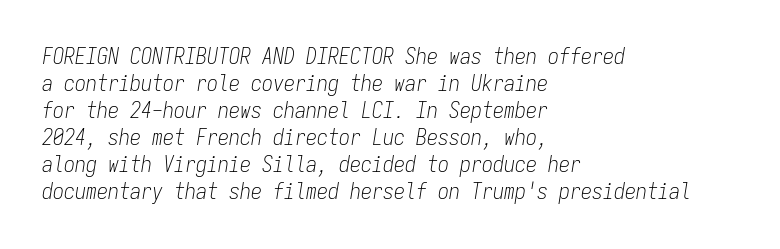
Summary of weight: not heavy and not bold. The tracking reads as untouched default to a designer's eye. No word sits above an underline. Every row of glyphs begins at an identical x-position on the left.
